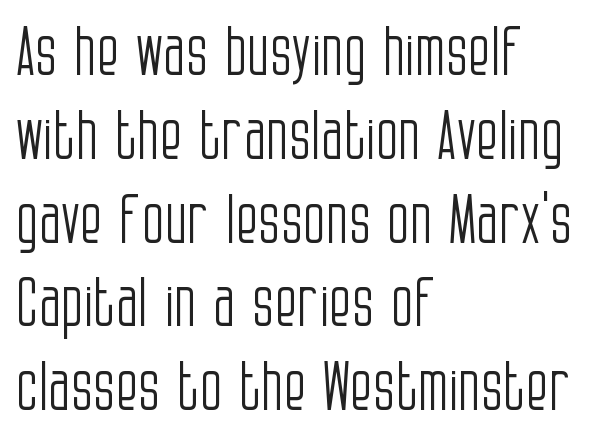
The image shows 66 px light, condensed sans-serif type, upright; set left-aligned, normal line spacing (1.27x), normal letter spacing, not underlined; low stroke contrast and a large x-height.
